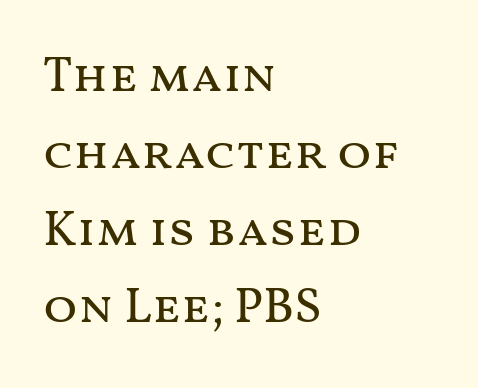
A typesetter would call this zero additional tracking. Descenders are the only things crossing below the line. Horizontal alignment here is leftward, the default for most running prose. Successive baselines arrive at the customary interval.
